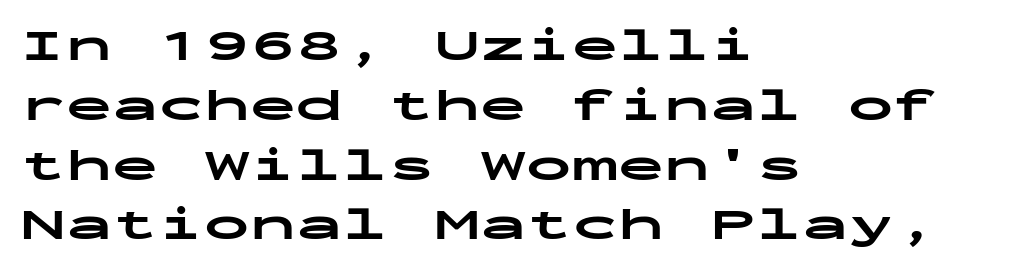
Q: Is the text bold? A: Yes.
Q: Is the text italic (slanted)? A: No, it is upright.
Q: Is the typeface a serif or a sans-serif typeface? A: Sans-serif.
Q: Is the text underlined? A: No.
Q: How is the paragraph aligned? A: Left-aligned.
Q: Is the spacing between letters normal or unusually wide? A: Normal.
Q: Is the spacing between lines tight, normal or loose? A: Normal.
Q: Width (condensed, normal, or wide)? A: Wide.
Q: Stroke contrast? A: Low.
Q: x-height? A: Medium.
Q: Monospaced? A: Yes.
